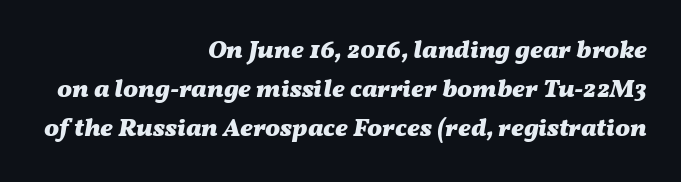
The image shows 25 px bold type, italic (leaning right); set right-aligned, normal line spacing (1.56x), normal letter spacing, not underlined.
